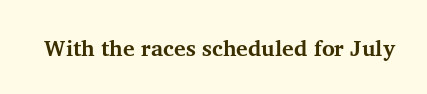
Short note: letters normally spaced. Words float on clear page, feet unadorned. The letters stand upright; this is a roman face. Heavy, bold letterforms.
